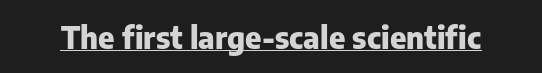
Posture: vertical. Pretty heavy lettering here — definitely bold. Looks like regular typesetting: each glyph gets only the width it needs. The rendering shows plain stroke endings on the letterforms — a sans-serif design. Students, note that the glyphs here touch the page at normal intervals.
